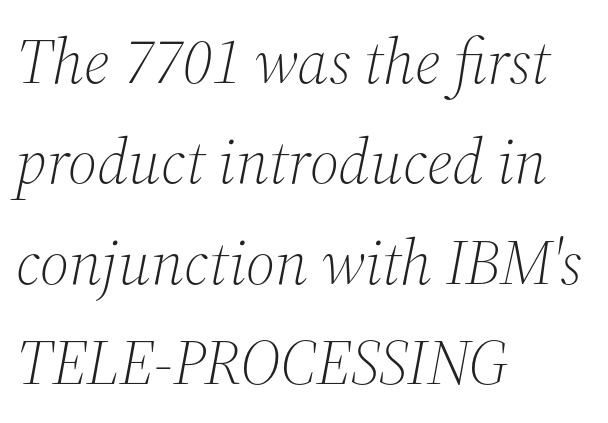
The rendering uses a moderate line-height, typical for paragraphs. This rendering employs a face with finishing strokes, i.e., a serif. Varying glyph widths throughout — classic text-font behaviour. The passage is arranged the way most books set body copy — flush left. This reads as an unemphasized weight, regular at the heaviest.
